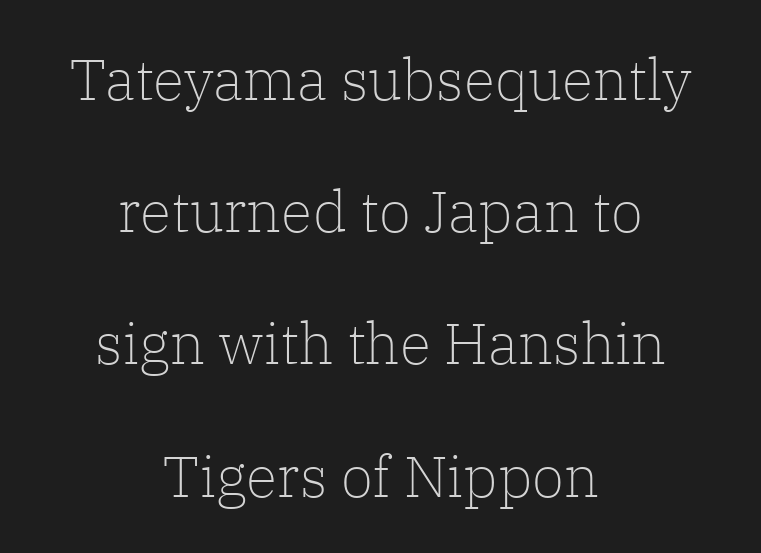
Q: Is the text bold? A: No.
Q: Is the text italic (slanted)? A: No, it is upright.
Q: Is the typeface a serif or a sans-serif typeface? A: Serif.
Q: Is the text underlined? A: No.
Q: How is the paragraph aligned? A: Centered.
Q: Is the spacing between letters normal or unusually wide? A: Normal.
Q: Is the spacing between lines tight, normal or loose? A: Loose.
Q: Width (condensed, normal, or wide)? A: Normal.
Q: Stroke contrast? A: Low.
Q: x-height? A: Medium.
Q: Monospaced? A: No.
